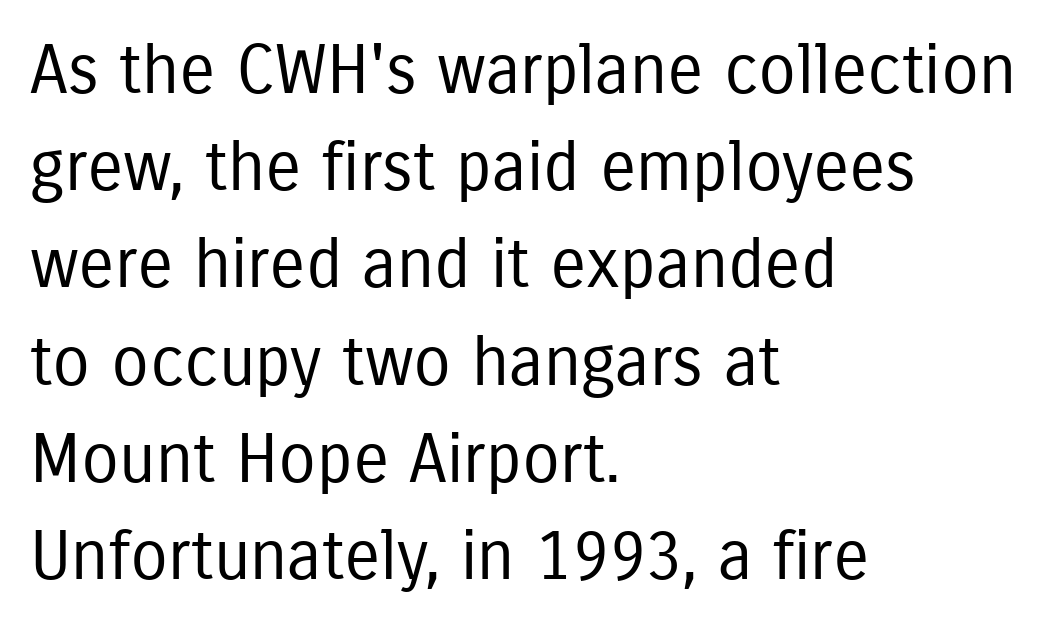
Observe the ordinary spacing: letters are neighbours, not strangers. Interline gaps are of average width in this sample. Notice how the stems are strictly vertical — no italics here. Has an underline been added? It has not. This sample has the flowing, uneven cadence of proportional lettering.
